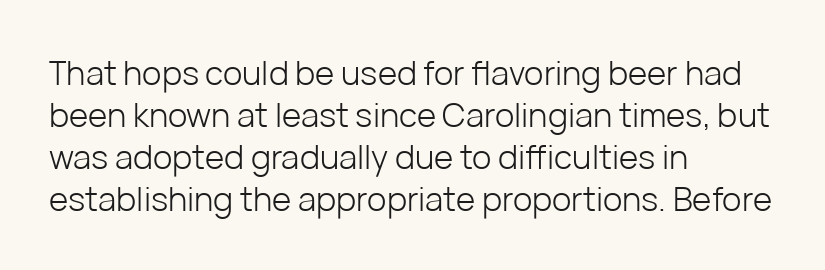
{"serif": "no", "italic": "no", "bold": "no", "weight": "light", "width": "normal", "stroke_contrast": "low", "x_height": "medium", "monospaced": "no", "underline": "no", "align": "left", "line_spacing": "normal", "line_spacing_ratio": 1.27, "letter_spacing": "normal", "letter_spacing_em": 0.0, "glyph_px": 33}
